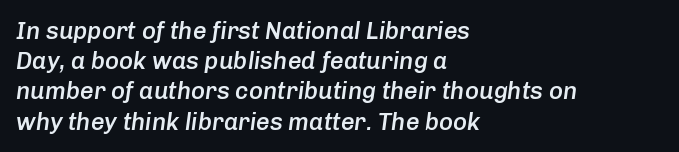
Plain, unruled lines of type. The line-height multiplier appears to be the usual default. Casual observation: everything's shoved over to the left. In terms of letterspacing, this is plain default setting.
